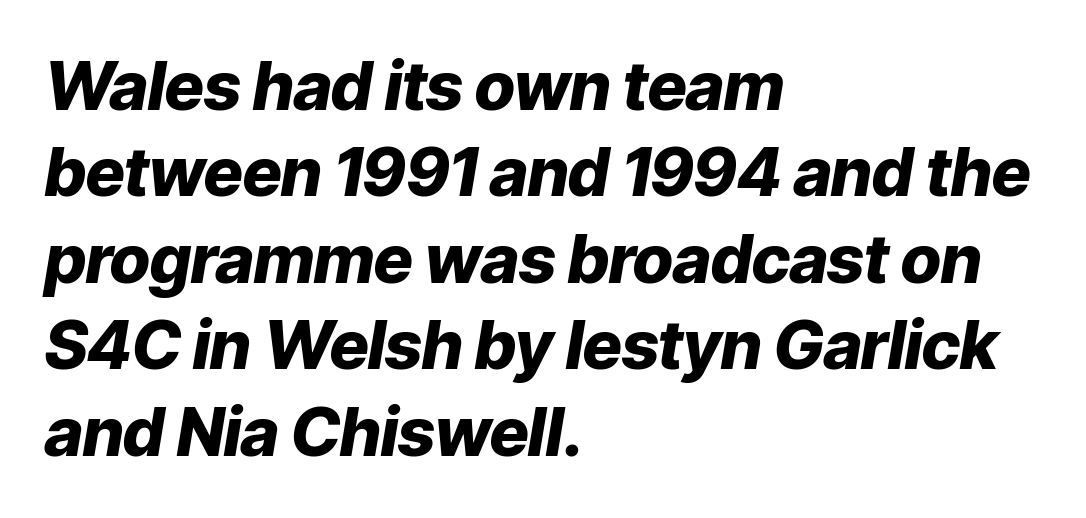
Q: Is the text bold? A: Yes.
Q: Is the text italic (slanted)? A: Yes, it leans right by about 9 degrees.
Q: Is the text underlined? A: No.
Q: How is the paragraph aligned? A: Left-aligned.
Q: Is the spacing between letters normal or unusually wide? A: Normal.
Q: Is the spacing between lines tight, normal or loose? A: Normal.
Q: Width (condensed, normal, or wide)? A: Normal.
Q: Stroke contrast? A: Low.
Q: x-height? A: Medium.
Q: Monospaced? A: No.
